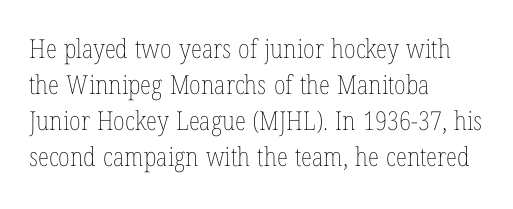
{"italic": "no", "bold": "no", "underline": "no", "align": "left", "line_spacing": "normal", "line_spacing_ratio": 1.38, "letter_spacing": "normal", "letter_spacing_em": 0.0, "glyph_px": 26}
